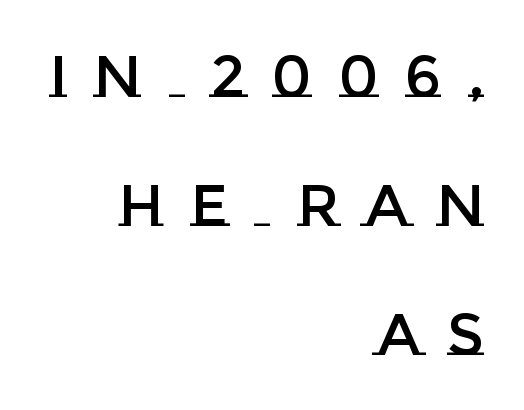
Q: Is the text italic (slanted)? A: No, it is upright.
Q: Is the text underlined? A: No.
Q: How is the paragraph aligned? A: Right-aligned.
Q: Is the spacing between letters normal or unusually wide? A: Unusually wide.
Q: Is the spacing between lines tight, normal or loose? A: Loose.
Q: Width (condensed, normal, or wide)? A: Normal.
Q: Stroke contrast? A: Low.
Q: x-height? A: Large.
Q: Monospaced? A: No.
